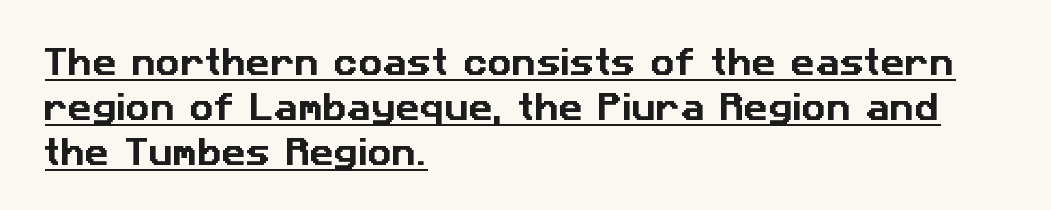
The image shows 30 px sans-serif type; set left-aligned, normal line spacing (1.5x), normal letter spacing, underlined; low stroke contrast and a medium x-height.
